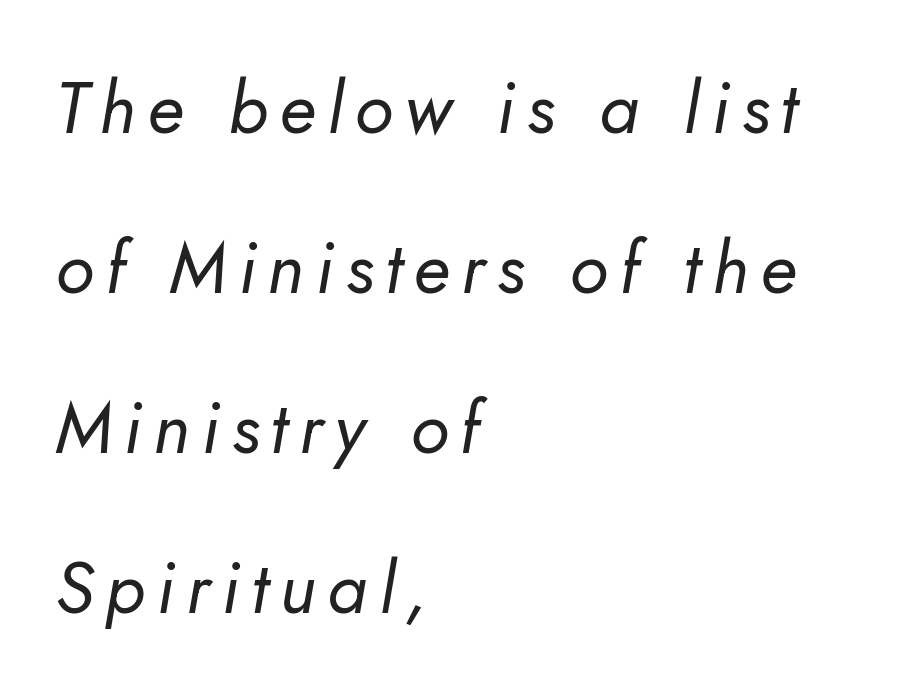
The image shows 72 px regular-weight type, italic (leaning right); set left-aligned, loose line spacing (2.22x), not underlined; low stroke contrast and a small x-height.
